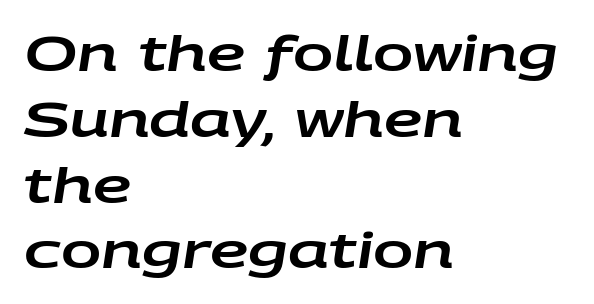
These lines are rendered in a variable-pitch font. Between one letter and the next there's only the usual sliver of space. It's the slanting kind of type. No word sits above an underline. Short and long lines alike share a common starting point at left.
